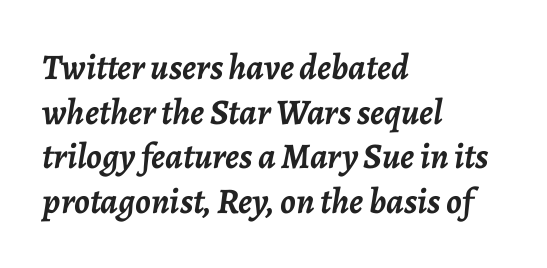
Q: Is the text bold? A: Yes.
Q: Is the text italic (slanted)? A: Yes, it leans right by about 7 degrees.
Q: Is the text underlined? A: No.
Q: How is the paragraph aligned? A: Left-aligned.
Q: Is the spacing between letters normal or unusually wide? A: Normal.
Q: Width (condensed, normal, or wide)? A: Normal.
Q: Stroke contrast? A: Low.
Q: x-height? A: Medium.
Q: Monospaced? A: No.
